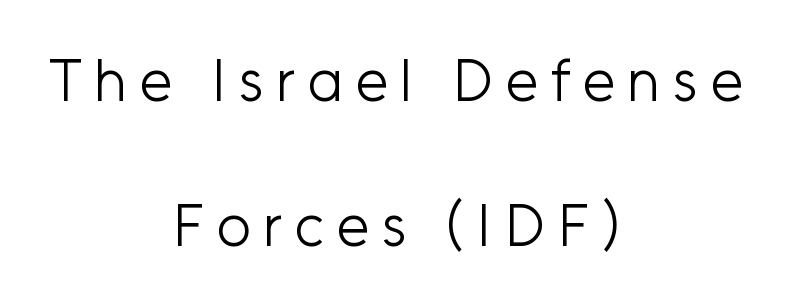
Q: Is the text bold? A: No.
Q: Is the text italic (slanted)? A: No, it is upright.
Q: Is the typeface a serif or a sans-serif typeface? A: Sans-serif.
Q: Is the text underlined? A: No.
Q: How is the paragraph aligned? A: Centered.
Q: Is the spacing between letters normal or unusually wide? A: Unusually wide.
Q: Is the spacing between lines tight, normal or loose? A: Loose.
Q: Width (condensed, normal, or wide)? A: Normal.
Q: Stroke contrast? A: Low.
Q: x-height? A: Medium.
Q: Monospaced? A: No.
